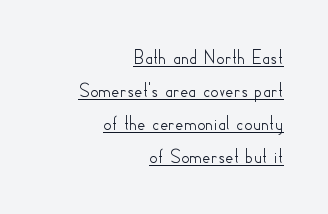
The image shows 20 px text type, upright; set right-aligned, normal line spacing (1.65x), normal letter spacing, underlined.
